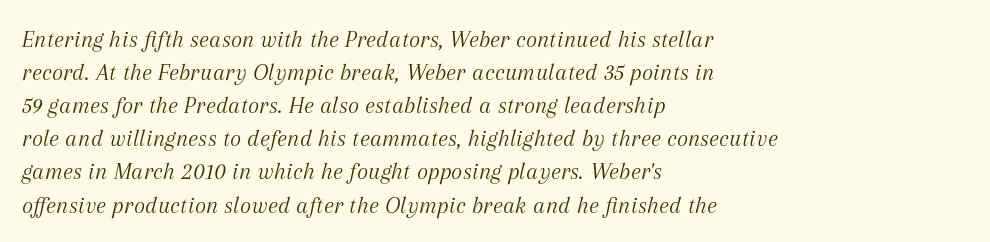
The characters are drawn with everyday or finer stroke widths. Quick note: interline space is typical. These lines keep a tight, regular rhythm from letter to letter. Does the copy run flush right? No — it runs flush left. In terms of posture, this sample is oblique. Any mark beneath the type? The region is blank.
